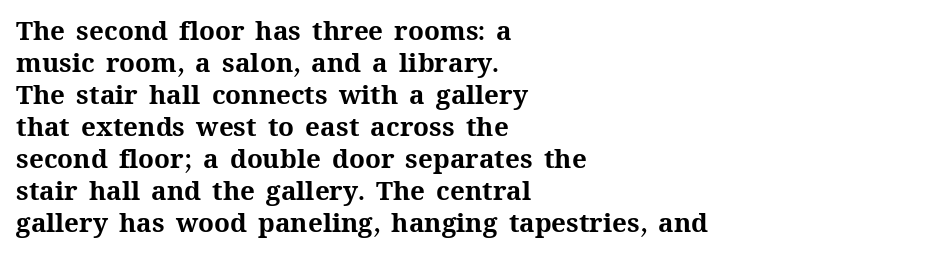
{"italic": "no", "bold": "yes", "underline": "no", "align": "left", "line_spacing_ratio": 1.23, "letter_spacing": "normal", "letter_spacing_em": 0.0, "glyph_px": 26}
